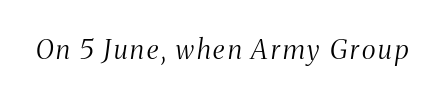
It's the slanting kind of type. Letters have the restrained weight of plain body copy at most. Words float on clear page, feet unadorned.
